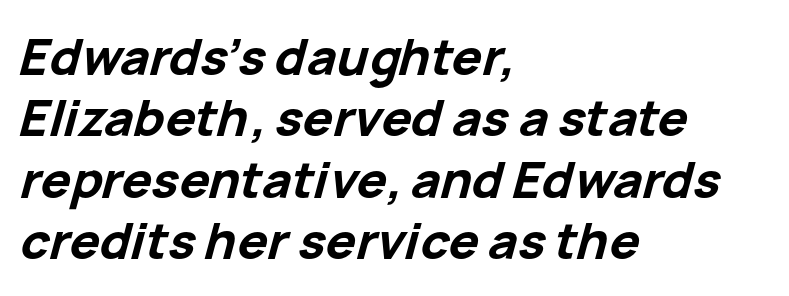
Alignment: flush left. Notice how the stems are inclined rather than vertical — that's the hallmark of italics. The space beneath each line is pristine and unruled. Spacing verdict: proportional, widths tailored to each character.
